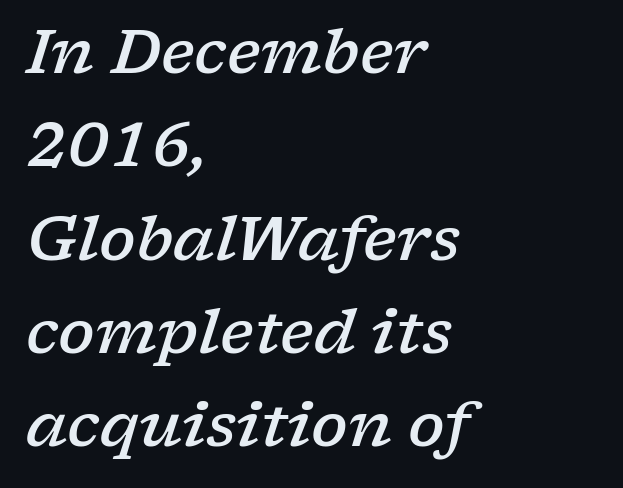
{"serif": "yes", "italic": "yes", "lean": "right", "slant_degrees": 17, "bold": "semi", "weight": "semibold", "width": "wide", "stroke_contrast": "low", "x_height": "medium", "monospaced": "no", "underline": "no", "align": "left", "line_spacing": "normal", "line_spacing_ratio": 1.53, "letter_spacing": "normal", "letter_spacing_em": 0.0, "glyph_px": 61}
